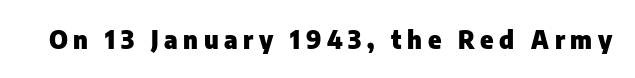
Q: Is the text bold? A: Yes.
Q: Is the text italic (slanted)? A: No, it is upright.
Q: Is the text underlined? A: No.
Q: Is the spacing between letters normal or unusually wide? A: Unusually wide.
